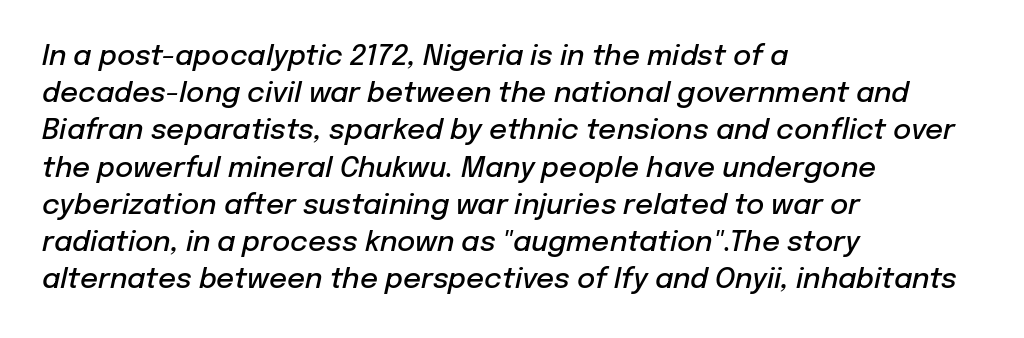
The paragraph shown leans on its left margin. The font's italic variant was chosen for this text. Descender tails drop into unmarked territory. The horizontal fit of the characters is conventional and even. A semibold gives these letters moderate extra thickness, short of bold. Honestly, the row spacing looks completely unremarkable.
